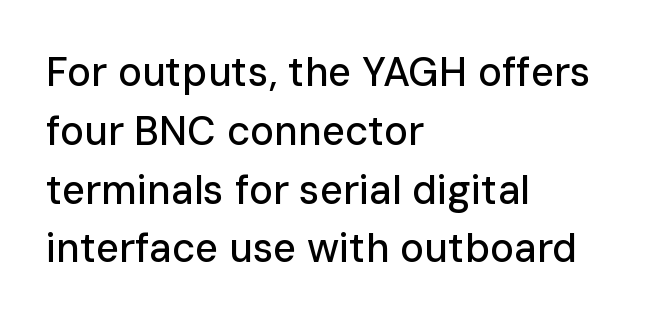
Q: Is the text italic (slanted)? A: No, it is upright.
Q: Is the typeface a serif or a sans-serif typeface? A: Sans-serif.
Q: Is the text underlined? A: No.
Q: How is the paragraph aligned? A: Left-aligned.
Q: Is the spacing between letters normal or unusually wide? A: Normal.
Q: Is the spacing between lines tight, normal or loose? A: Normal.
Q: Width (condensed, normal, or wide)? A: Normal.
Q: Stroke contrast? A: Low.
Q: x-height? A: Medium.
Q: Monospaced? A: No.
